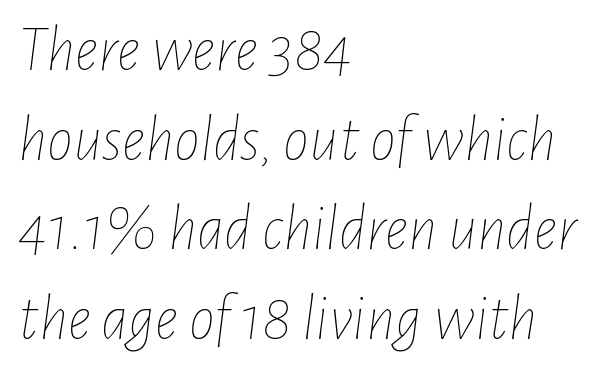
The image shows 65 px thin, condensed type, italic (leaning right); set left-aligned, normal line spacing (1.38x), normal letter spacing, not underlined; low stroke contrast and a medium x-height.
